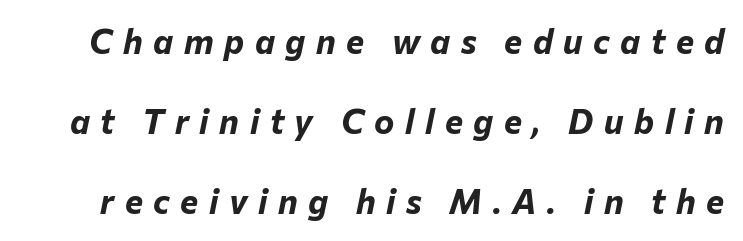
Q: Is the text bold? A: Yes.
Q: Is the text italic (slanted)? A: Yes, it leans right by about 12 degrees.
Q: Is the text underlined? A: No.
Q: Is the spacing between letters normal or unusually wide? A: Unusually wide.
Q: Is the spacing between lines tight, normal or loose? A: Loose.
Q: Width (condensed, normal, or wide)? A: Normal.
Q: Stroke contrast? A: Low.
Q: x-height? A: Medium.
Q: Monospaced? A: No.
